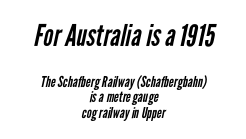
The image shows 30 px regular-weight, condensed sans-serif type; set centered, tight line spacing (1.03x), normal letter spacing, not underlined; the first (top) block is 2.0x larger; low stroke contrast and a medium x-height.
